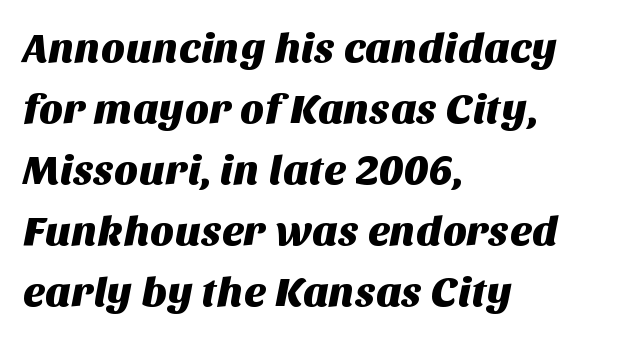
The image shows 42 px sans-serif type; set left-aligned, normal line spacing (1.45x), normal letter spacing, not underlined; medium stroke contrast and a large x-height.
